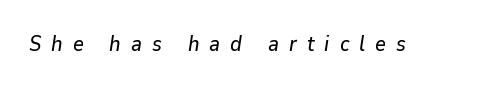
Decoration check: the copy has no underline. Spacing between characters has been opened up far beyond the box default. Emphasis-style slanted type is in use.
